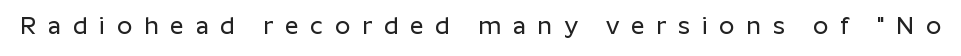
The image shows 24 px text type, upright; set unusually wide letter spacing (+0.49 em), not underlined.
